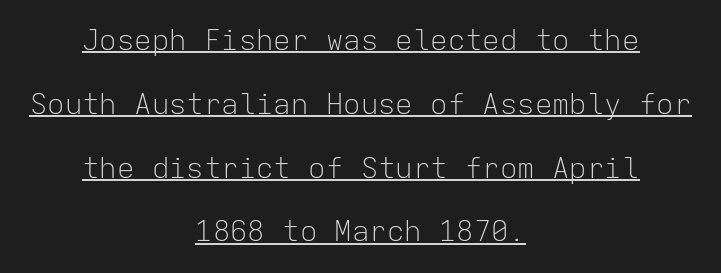
A typesetter would call this zero additional tracking. Where is the straight margin? There isn't one; the lines are centered. The passage shown is not bold in any degree. The rendering uses typewriter-style spacing with identical character cells. Type style note: lacks serifs. A baseline rule has been typeset under these characters.
